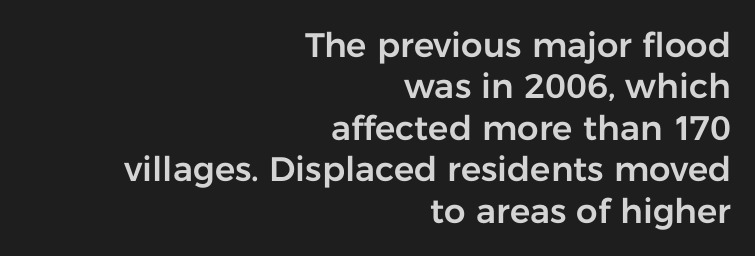
Q: Is the text italic (slanted)? A: No, it is upright.
Q: Is the typeface a serif or a sans-serif typeface? A: Sans-serif.
Q: Is the text underlined? A: No.
Q: How is the paragraph aligned? A: Right-aligned.
Q: Is the spacing between letters normal or unusually wide? A: Normal.
Q: Width (condensed, normal, or wide)? A: Normal.
Q: Stroke contrast? A: Low.
Q: x-height? A: Medium.
Q: Monospaced? A: No.
